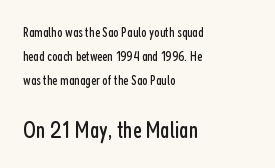
The later block is typeset at a bigger size than the earlier block. Where is the straight margin? On the left. The typography opts for an upright posture over an oblique one. The specimen omits any rule beneath the text block's lines.
